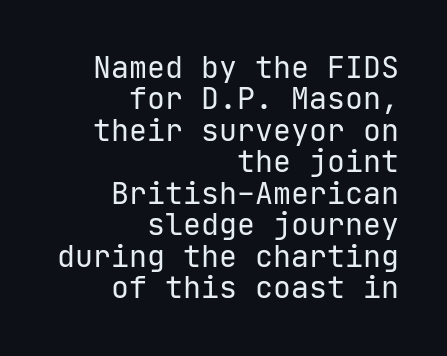
{"serif": "no", "italic": "no", "bold": "no", "weight": "regular", "width": "normal", "stroke_contrast": "low", "x_height": "medium", "monospaced": "yes", "underline": "no", "align": "right", "line_spacing": "tight", "line_spacing_ratio": 1.05, "letter_spacing": "normal", "letter_spacing_em": 0.0, "glyph_px": 30}
